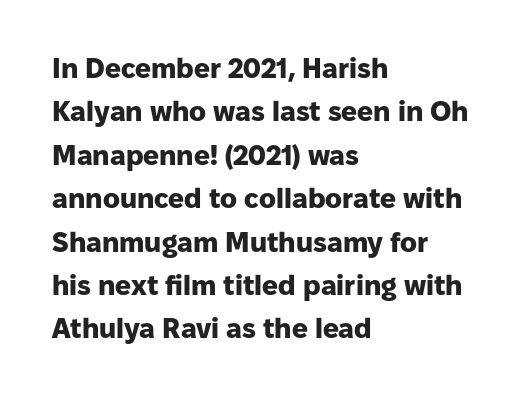
Q: Is the text bold? A: Yes.
Q: Is the text italic (slanted)? A: No, it is upright.
Q: Is the typeface a serif or a sans-serif typeface? A: Sans-serif.
Q: Is the text underlined? A: No.
Q: How is the paragraph aligned? A: Left-aligned.
Q: Is the spacing between letters normal or unusually wide? A: Normal.
Q: Is the spacing between lines tight, normal or loose? A: Normal.
Q: Width (condensed, normal, or wide)? A: Normal.
Q: Stroke contrast? A: Low.
Q: x-height? A: Medium.
Q: Monospaced? A: No.
